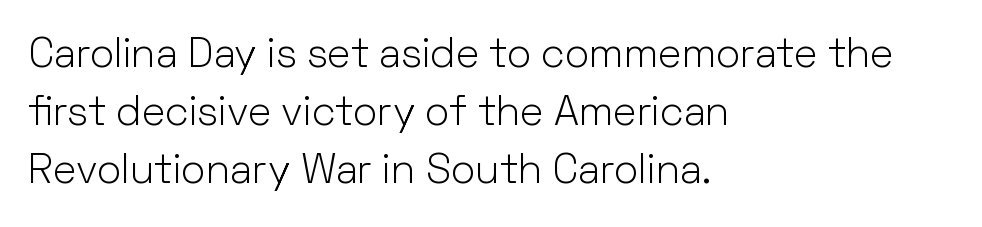
The image shows 41 px light sans-serif type, upright; set left-aligned, normal line spacing (1.42x), normal letter spacing, not underlined; low stroke contrast and a medium x-height.
